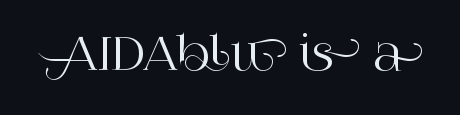
{"serif": "yes", "italic": "no", "width": "normal", "stroke_contrast": "high", "x_height": "large", "monospaced": "no", "underline": "no", "letter_spacing": "normal", "letter_spacing_em": 0.0, "glyph_px": 46}
